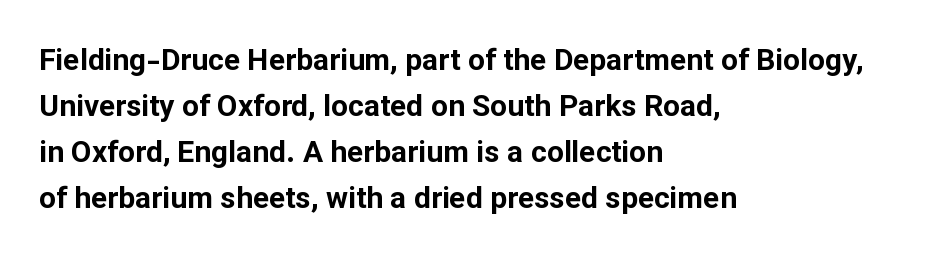
Q: Is the text bold? A: Yes.
Q: Is the text italic (slanted)? A: No, it is upright.
Q: Is the typeface a serif or a sans-serif typeface? A: Sans-serif.
Q: Is the text underlined? A: No.
Q: How is the paragraph aligned? A: Left-aligned.
Q: Is the spacing between letters normal or unusually wide? A: Normal.
Q: Is the spacing between lines tight, normal or loose? A: Normal.
Q: Width (condensed, normal, or wide)? A: Normal.
Q: Stroke contrast? A: Low.
Q: x-height? A: Medium.
Q: Monospaced? A: No.
